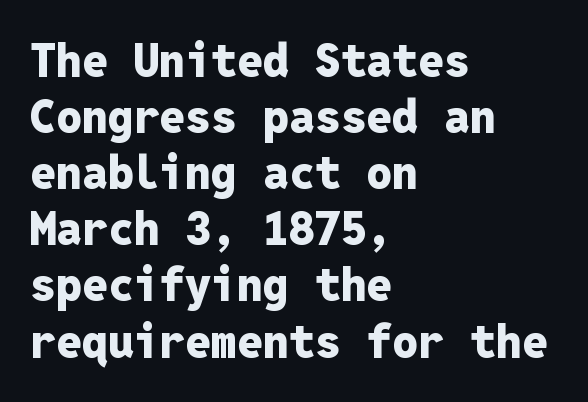
{"serif": "no", "italic": "no", "bold": "yes", "weight": "heavy", "width": "normal", "stroke_contrast": "low", "x_height": "medium", "monospaced": "yes", "underline": "no", "align": "left", "line_spacing_ratio": 1.22, "letter_spacing": "normal", "letter_spacing_em": 0.0, "glyph_px": 46}
